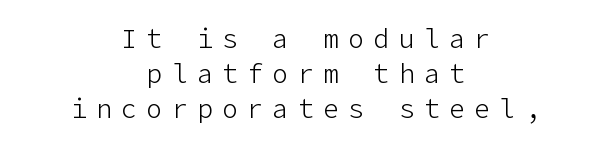
The image shows 26 px text type, upright; set centered, normal line spacing (1.34x), unusually wide letter spacing (+0.37 em), not underlined.
